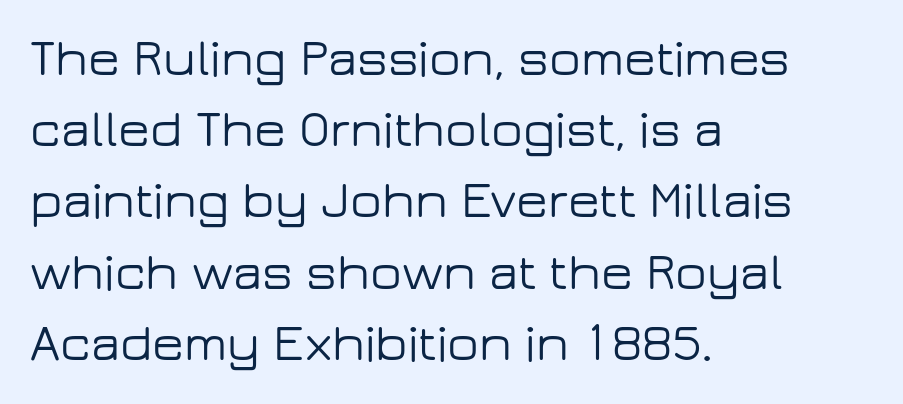
The image shows 52 px wide sans-serif type, upright; set left-aligned, normal line spacing (1.37x), normal letter spacing, not underlined; low stroke contrast and a medium x-height.
